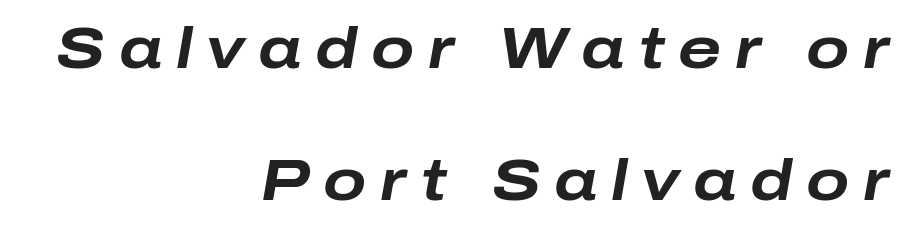
{"italic": "yes", "lean": "right", "slant_degrees": 10, "bold": "yes", "weight": "bold", "width": "wide", "stroke_contrast": "low", "x_height": "medium", "monospaced": "no", "underline": "no", "align": "right", "line_spacing": "loose", "line_spacing_ratio": 2.32, "letter_spacing": "wide", "letter_spacing_em": 0.24, "glyph_px": 57}
